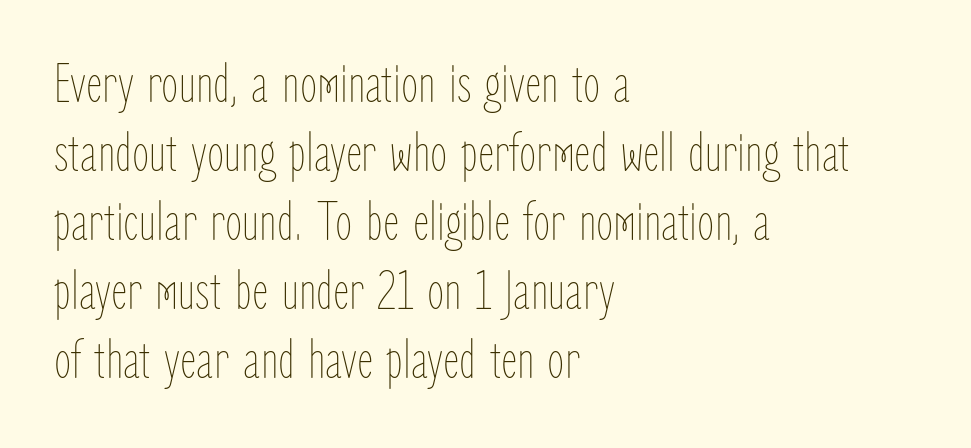
Stroke mass is kept to a normal reading level or below. Casual observation: everything's shoved over to the left. Honestly, the letter spacing is just normal — you wouldn't notice it. Only glyphs here, with clear space below each row. Every stem runs plumb, perpendicular to the baseline. This sample has the flowing, uneven cadence of proportional lettering.
